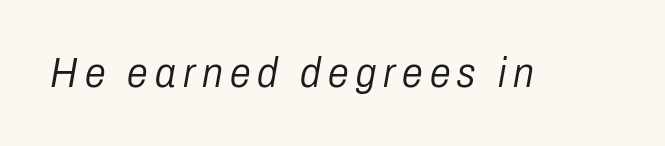
{"italic": "yes", "lean": "right", "slant_degrees": 10, "bold": "no", "weight": "light", "width": "condensed", "stroke_contrast": "low", "x_height": "medium", "monospaced": "no", "underline": "no", "glyph_px": 42}
